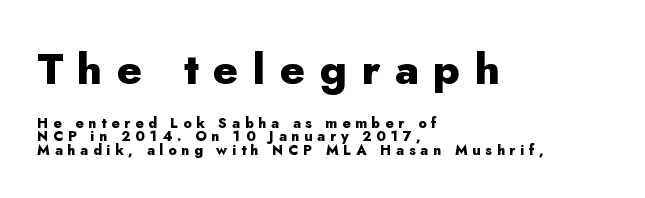
{"serif": "no", "italic": "no", "bold": "yes", "weight": "heavy", "width": "normal", "stroke_contrast": "low", "x_height": "small", "monospaced": "no", "underline": "no", "align": "left", "line_spacing": "tight", "line_spacing_ratio": 0.96, "letter_spacing": "wide", "letter_spacing_em": 0.34, "larger_block": "first", "size_ratio": 3.07, "glyph_px": 43}
